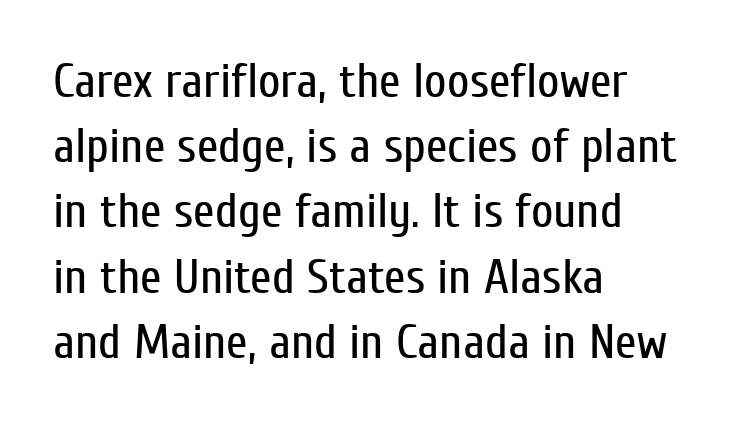
{"serif": "no", "italic": "no", "bold": "no", "weight": "regular", "width": "condensed", "stroke_contrast": "low", "x_height": "medium", "monospaced": "no", "underline": "no", "align": "left", "line_spacing": "normal", "line_spacing_ratio": 1.33, "letter_spacing": "normal", "letter_spacing_em": 0.0, "glyph_px": 49}
